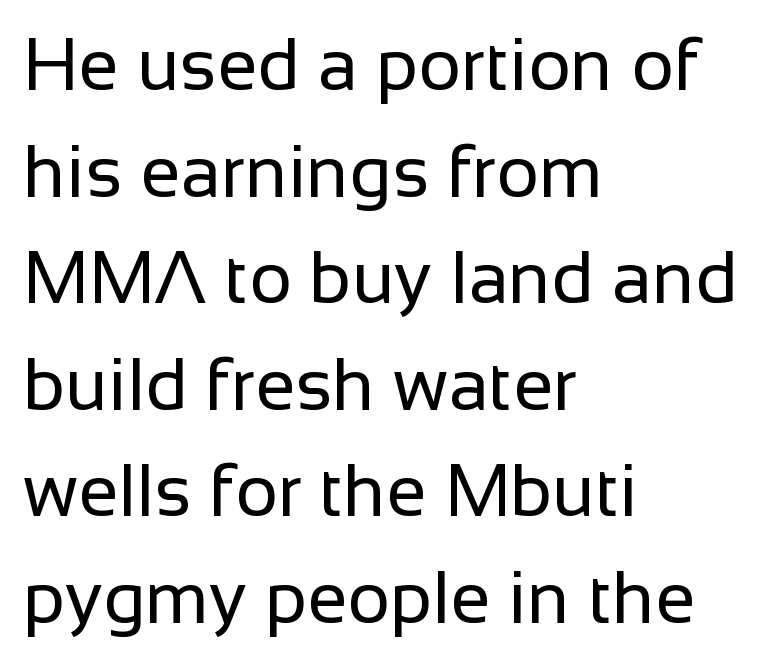
{"serif": "no", "italic": "no", "bold": "no", "weight": "regular", "width": "normal", "stroke_contrast": "low", "x_height": "medium", "monospaced": "no", "underline": "no", "align": "left", "line_spacing": "normal", "line_spacing_ratio": 1.46, "letter_spacing": "normal", "letter_spacing_em": 0.0, "glyph_px": 73}
